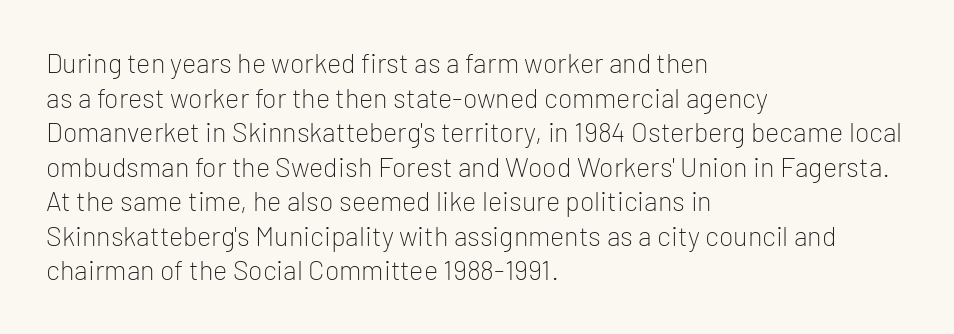
Q: Is the text bold? A: No.
Q: Is the text italic (slanted)? A: No, it is upright.
Q: Is the text underlined? A: No.
Q: How is the paragraph aligned? A: Left-aligned.
Q: Is the spacing between letters normal or unusually wide? A: Normal.
Q: Is the spacing between lines tight, normal or loose? A: Normal.
